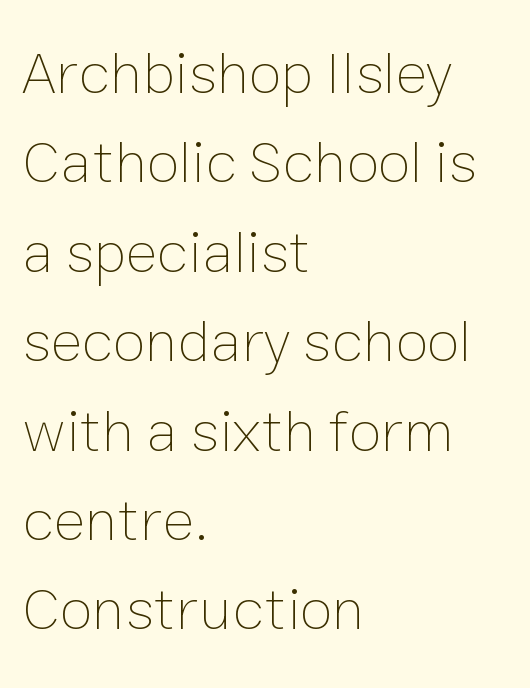
These lines were composed using upright roman letters. A typesetter would call this proportional, since set widths differ per character. The space beneath each line is pristine and unruled. Each stroke keeps to a modest, everyday thickness or less.
